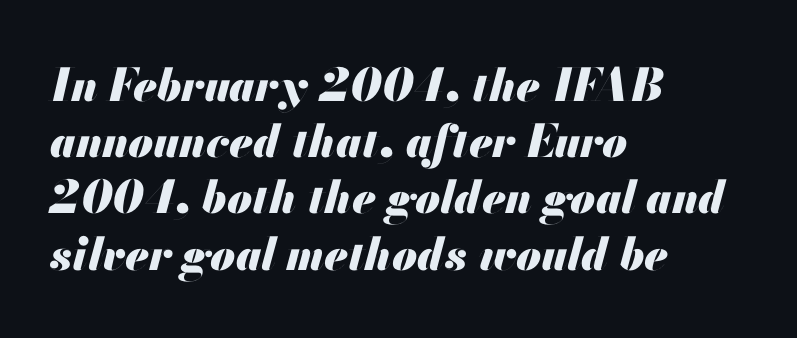
Honestly, the letter spacing is just normal — you wouldn't notice it. The space beneath each line is pristine and unruled. A typesetter would call this proportional, since set widths differ per character. The rendering anchors every line to the left-hand side. What weight is shown? A full bold with thick strokes.
